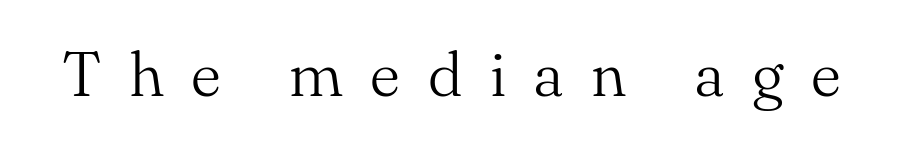
Q: Is the text bold? A: No.
Q: Is the text italic (slanted)? A: No, it is upright.
Q: Is the typeface a serif or a sans-serif typeface? A: Serif.
Q: Is the text underlined? A: No.
Q: Is the spacing between letters normal or unusually wide? A: Unusually wide.
Q: Width (condensed, normal, or wide)? A: Normal.
Q: Stroke contrast? A: Medium.
Q: x-height? A: Small.
Q: Monospaced? A: No.
